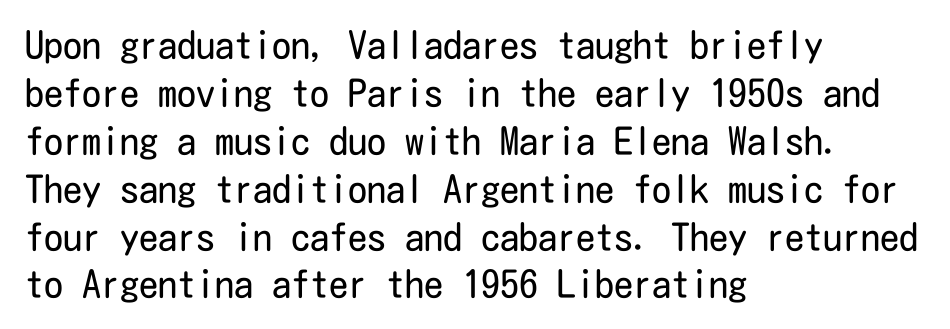
The image shows 38 px regular-weight, condensed sans-serif type, upright; set left-aligned, normal line spacing (1.26x), normal letter spacing, not underlined; low stroke contrast and a medium x-height.
